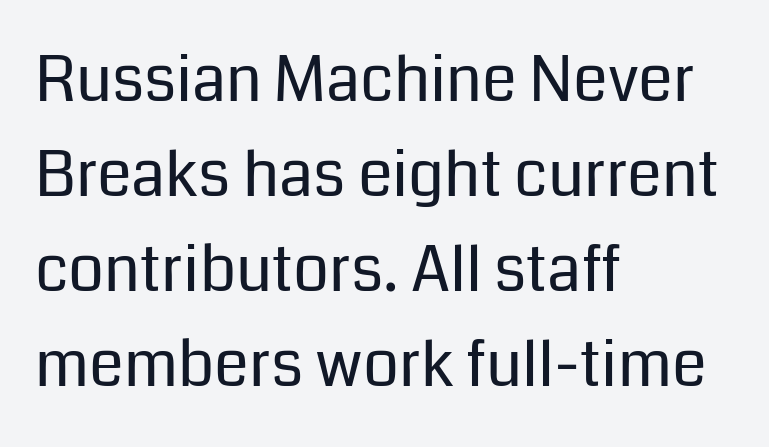
Horizontally, the lines are justified to the leading edge only. Looks like regular typesetting: each glyph gets only the width it needs. The rows are spaced the way most documents space them. Is this a sans? Yes — the strokes have no serifs.
